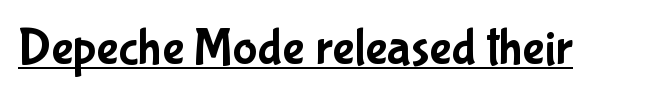
The image shows 52 px condensed sans-serif type, upright; set normal letter spacing, underlined; low stroke contrast and a medium x-height.
